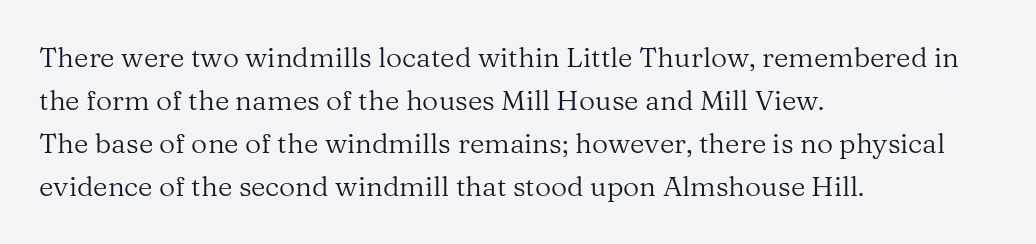
{"serif": "yes", "italic": "no", "bold": "no", "weight": "regular", "width": "normal", "stroke_contrast": "medium", "x_height": "medium", "monospaced": "no", "underline": "no", "align": "left", "line_spacing": "normal", "line_spacing_ratio": 1.54, "letter_spacing": "normal", "letter_spacing_em": 0.0, "glyph_px": 28}
